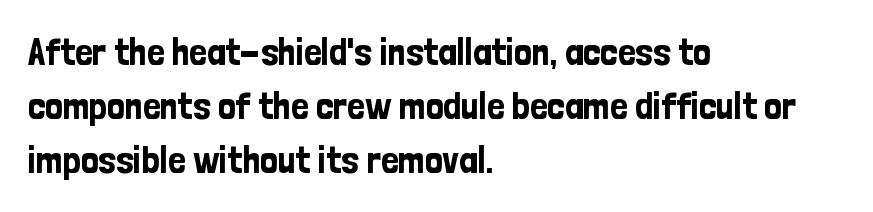
Q: Is the text italic (slanted)? A: No, it is upright.
Q: Is the typeface a serif or a sans-serif typeface? A: Sans-serif.
Q: Is the text underlined? A: No.
Q: How is the paragraph aligned? A: Left-aligned.
Q: Is the spacing between letters normal or unusually wide? A: Normal.
Q: Is the spacing between lines tight, normal or loose? A: Normal.
Q: Width (condensed, normal, or wide)? A: Condensed.
Q: Stroke contrast? A: Low.
Q: x-height? A: Medium.
Q: Monospaced? A: No.
